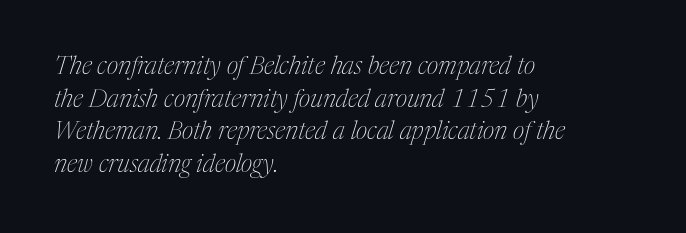
Leading: standard. The gap between lines stays unmarked. You could call the tracking neutral — neither tight nor loose. This is oblique type, the kind used for emphasis or titles. Bold? No — there's no thickening of the strokes. The typesetter chose a ragged-right arrangement here.
